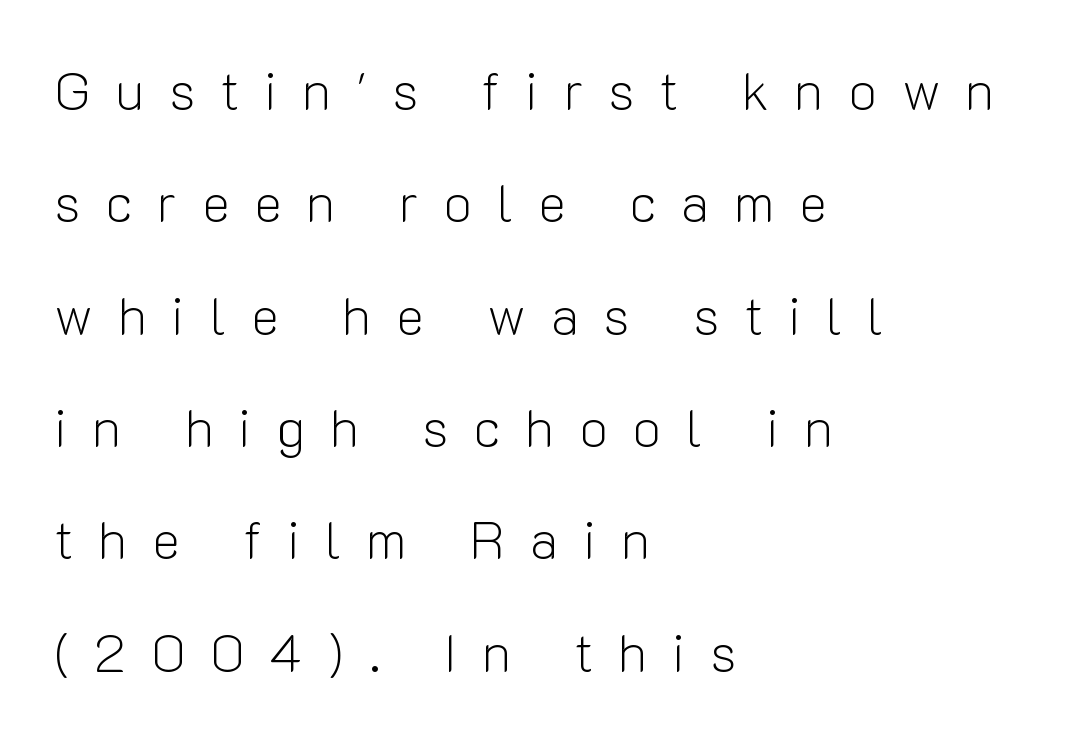
Q: Is the text bold? A: No.
Q: Is the text italic (slanted)? A: No, it is upright.
Q: Is the typeface a serif or a sans-serif typeface? A: Sans-serif.
Q: Is the text underlined? A: No.
Q: How is the paragraph aligned? A: Left-aligned.
Q: Is the spacing between letters normal or unusually wide? A: Unusually wide.
Q: Is the spacing between lines tight, normal or loose? A: Loose.
Q: Width (condensed, normal, or wide)? A: Normal.
Q: Stroke contrast? A: Low.
Q: x-height? A: Medium.
Q: Monospaced? A: No.
